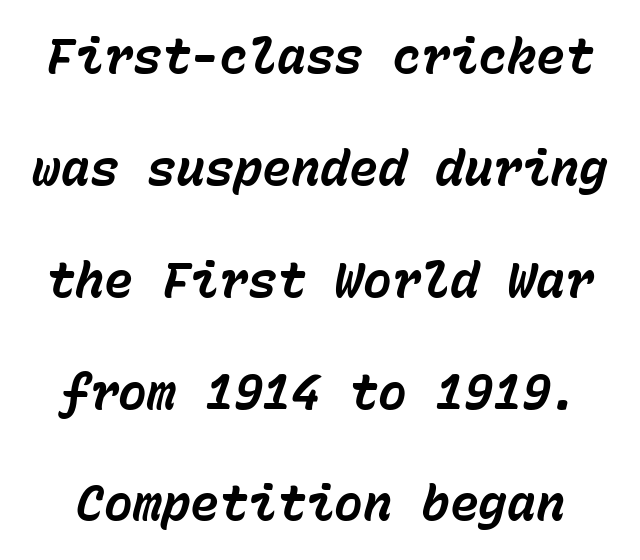
The image shows 48 px bold type, italic (leaning right), monospaced; set loose line spacing (2.33x), normal letter spacing, not underlined; low stroke contrast and a medium x-height.
